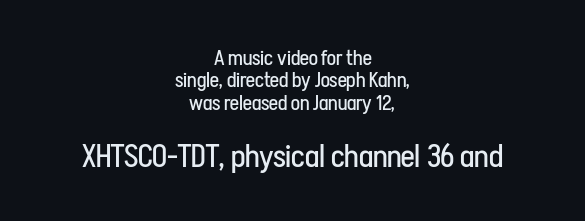
The image shows 32 px regular-weight, condensed sans-serif type, upright; set centered, tight line spacing (1.06x), normal letter spacing, not underlined; the second (bottom) block is 1.52x larger; low stroke contrast and a medium x-height.
